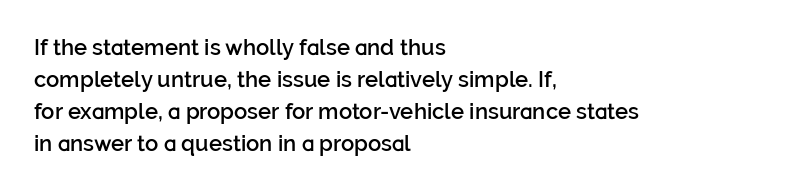
{"italic": "no", "bold": "semi", "underline": "no", "align": "left", "line_spacing": "normal", "line_spacing_ratio": 1.45, "letter_spacing": "normal", "letter_spacing_em": 0.0, "glyph_px": 22}
